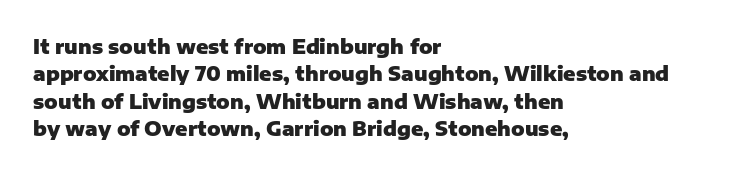
Here the glyphs are tracked normally, forming tight word shapes. The lettering stays uniformly vertical, giving the passage a roman look. The strokes are fattened all the way to bold. This sample keeps an unexceptional amount of space between lines. Underline: absent.
